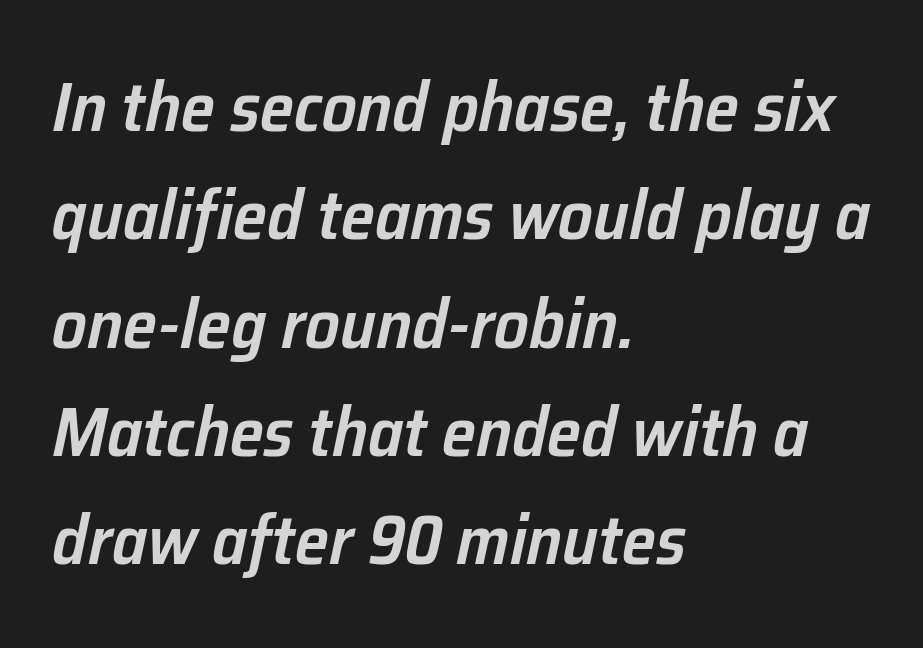
{"italic": "yes", "lean": "right", "slant_degrees": 12, "bold": "semi", "weight": "semibold", "width": "normal", "stroke_contrast": "low", "x_height": "medium", "monospaced": "no", "underline": "no", "align": "left", "line_spacing": "normal", "line_spacing_ratio": 1.57, "letter_spacing": "normal", "letter_spacing_em": 0.0, "glyph_px": 69}
